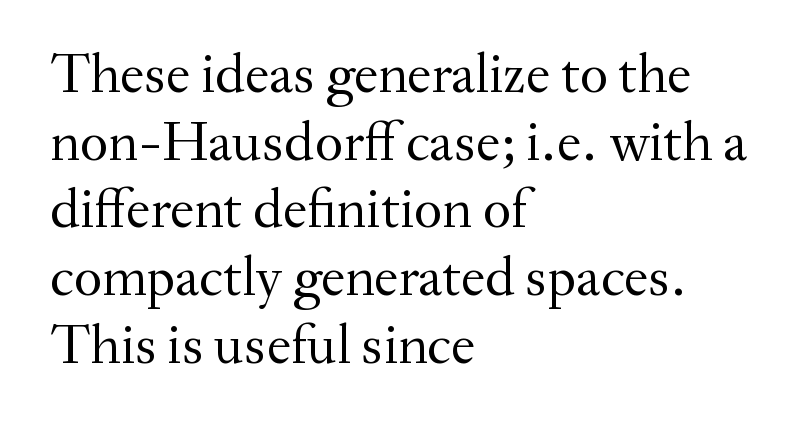
The image shows 55 px regular-weight serif type, upright; set left-aligned, line spacing 1.23x, normal letter spacing, not underlined; medium stroke contrast and a small x-height.
